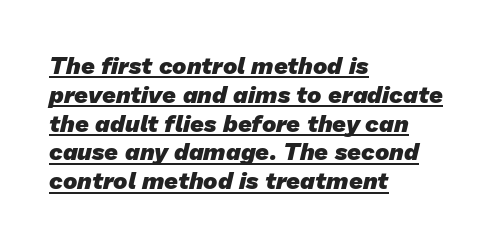
Q: Is the text bold? A: Yes.
Q: Is the text underlined? A: Yes.
Q: How is the paragraph aligned? A: Left-aligned.
Q: Is the spacing between letters normal or unusually wide? A: Normal.
